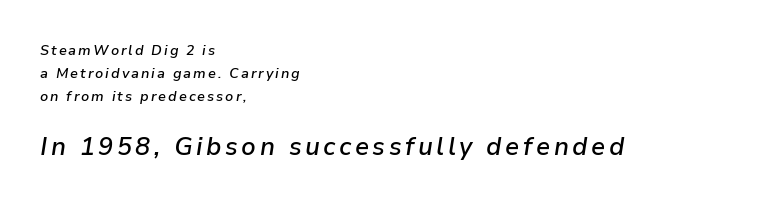
{"italic": "yes", "lean": "right", "slant_degrees": 9, "bold": "semi", "underline": "no", "align": "left", "line_spacing": "normal", "line_spacing_ratio": 1.65, "larger_block": "second", "size_ratio": 1.79, "glyph_px": 25}
